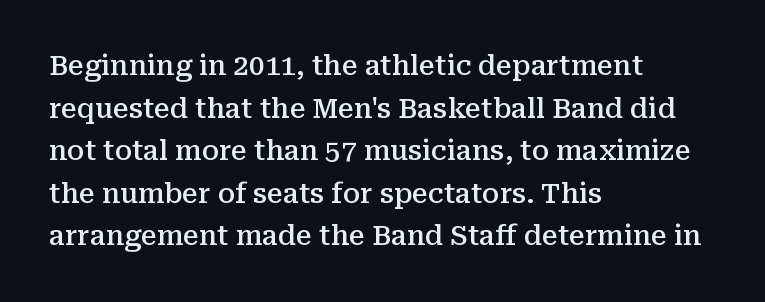
Q: Is the text bold? A: Semi-bold.
Q: Is the text italic (slanted)? A: No, it is upright.
Q: Is the typeface a serif or a sans-serif typeface? A: Serif.
Q: Is the text underlined? A: No.
Q: How is the paragraph aligned? A: Left-aligned.
Q: Is the spacing between letters normal or unusually wide? A: Normal.
Q: Is the spacing between lines tight, normal or loose? A: Normal.
Q: Width (condensed, normal, or wide)? A: Normal.
Q: Stroke contrast? A: Medium.
Q: x-height? A: Medium.
Q: Monospaced? A: No.
